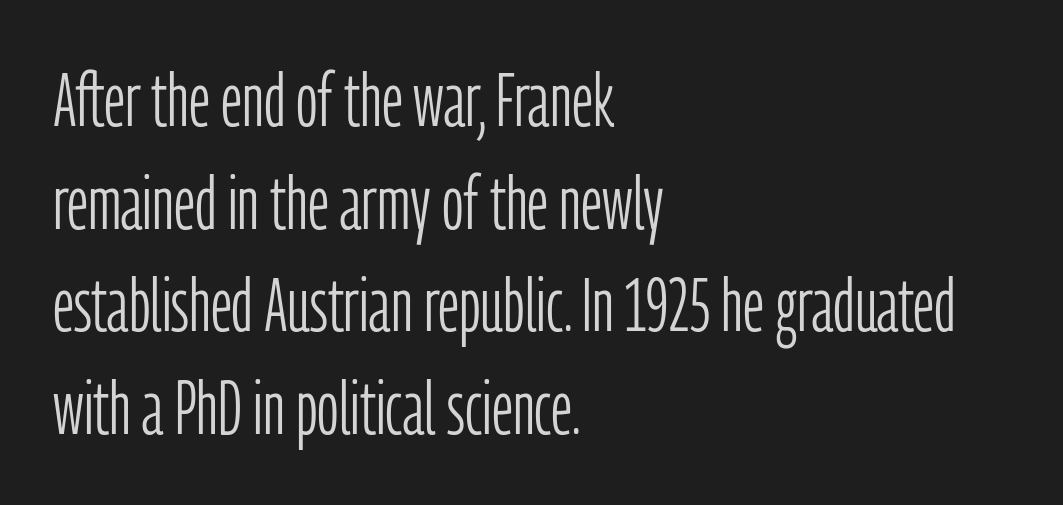
The image shows 75 px light, condensed sans-serif type, upright; set left-aligned, normal line spacing (1.37x), normal letter spacing, not underlined; low stroke contrast and a medium x-height.
